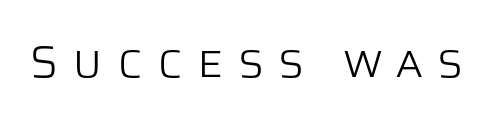
Q: Is the text bold? A: No.
Q: Is the text italic (slanted)? A: No, it is upright.
Q: Is the typeface a serif or a sans-serif typeface? A: Sans-serif.
Q: Is the text underlined? A: No.
Q: Is the spacing between letters normal or unusually wide? A: Unusually wide.
Q: Width (condensed, normal, or wide)? A: Normal.
Q: Stroke contrast? A: Low.
Q: x-height? A: Large.
Q: Monospaced? A: No.
